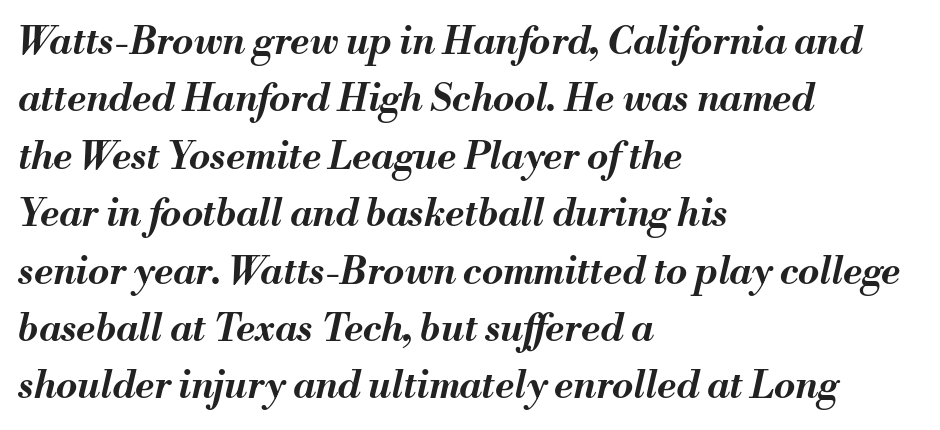
Q: Is the text bold? A: Yes.
Q: Is the text italic (slanted)? A: Yes, it leans right by about 13 degrees.
Q: Is the text underlined? A: No.
Q: How is the paragraph aligned? A: Left-aligned.
Q: Is the spacing between letters normal or unusually wide? A: Normal.
Q: Is the spacing between lines tight, normal or loose? A: Normal.
Q: Width (condensed, normal, or wide)? A: Normal.
Q: Stroke contrast? A: Medium.
Q: x-height? A: Small.
Q: Monospaced? A: No.
